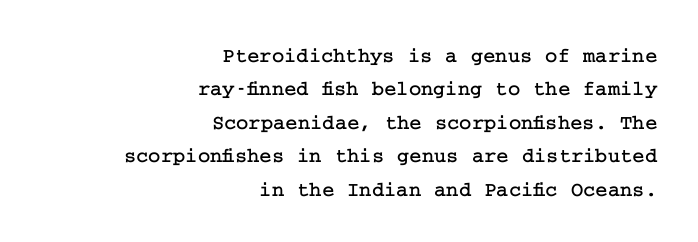
These lines stack with their right ends in a neat column. Leading: standard. Observe the ordinary spacing: letters are neighbours, not strangers. Nope, not italic — everything's standing straight. Rule under the text: the space is simply empty.
